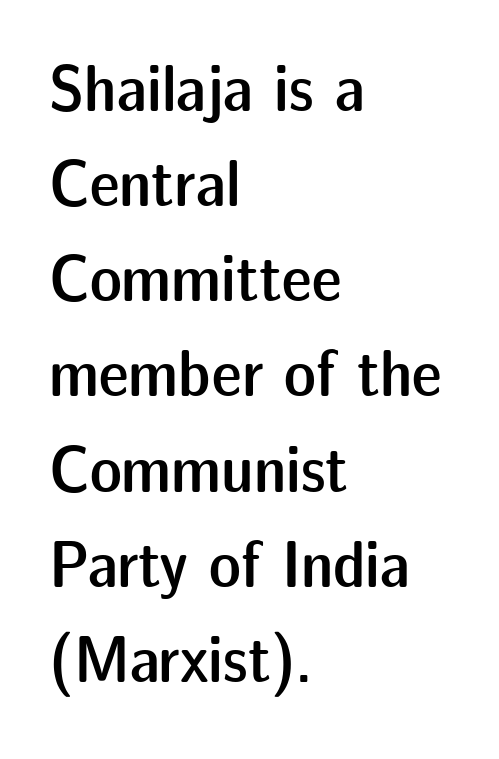
These lines are rendered in a variable-pitch font. The lettering stays uniformly vertical, giving the passage a roman look. The lines in this sample share a left origin and differ only in where they stop. Examine the stroke ends and you'll find no serifs.
